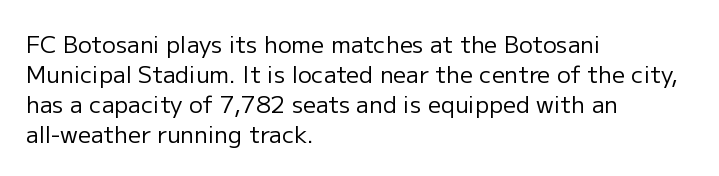
Q: Is the text bold? A: No.
Q: Is the text italic (slanted)? A: No, it is upright.
Q: Is the text underlined? A: No.
Q: How is the paragraph aligned? A: Left-aligned.
Q: Is the spacing between letters normal or unusually wide? A: Normal.
Q: Is the spacing between lines tight, normal or loose? A: Normal.
